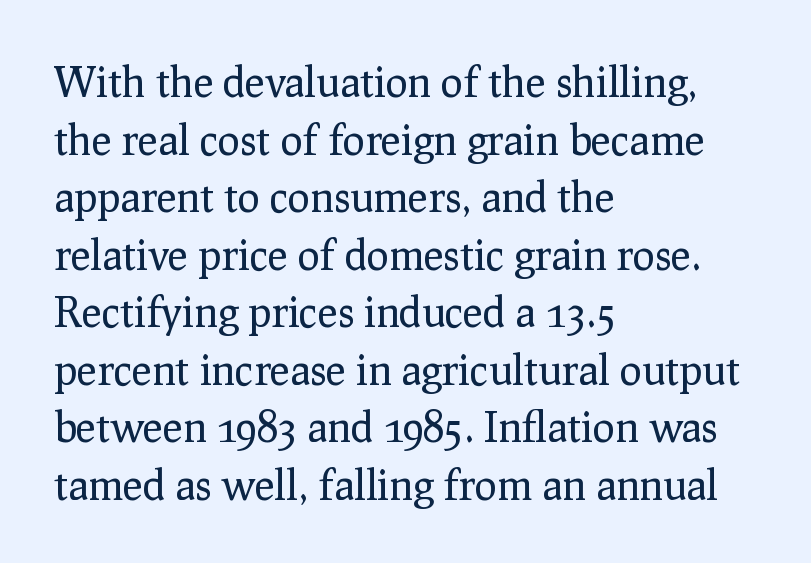
A bare baseline throughout the passage. The characters display serif detailing at their extremities. Caption: multi-line text, flush left, ragged right. Stems here are at most as thick as an everyday book face. This sample has the flowing, uneven cadence of proportional lettering. The tracking reads as untouched default to a designer's eye.
